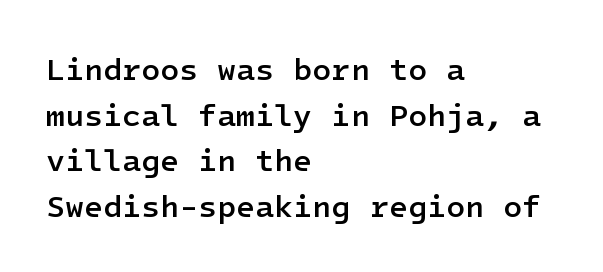
Q: Is the text bold? A: Semi-bold.
Q: Is the text italic (slanted)? A: No, it is upright.
Q: Is the typeface a serif or a sans-serif typeface? A: Sans-serif.
Q: Is the text underlined? A: No.
Q: How is the paragraph aligned? A: Left-aligned.
Q: Is the spacing between letters normal or unusually wide? A: Normal.
Q: Is the spacing between lines tight, normal or loose? A: Normal.
Q: Width (condensed, normal, or wide)? A: Normal.
Q: Stroke contrast? A: Low.
Q: x-height? A: Medium.
